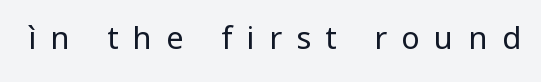
The image shows 31 px regular-weight sans-serif type, upright; set unusually wide letter spacing (+0.47 em), not underlined; low stroke contrast and a medium x-height.
